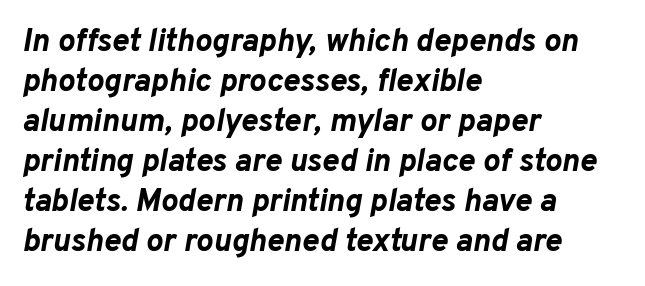
The image shows 32 px bold type, italic (leaning right); set left-aligned, normal line spacing (1.25x), normal letter spacing, not underlined; low stroke contrast and a medium x-height.
